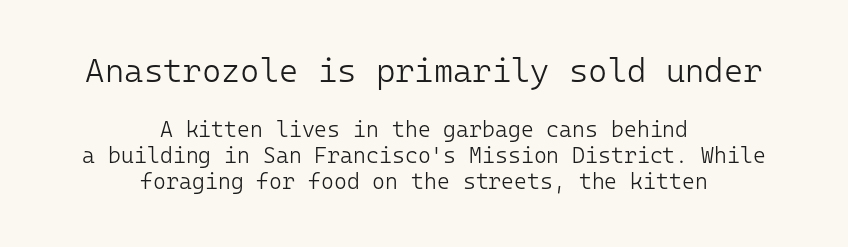
The image shows 33 px light sans-serif type, upright, monospaced; set centered, line spacing 1.18x, normal letter spacing, not underlined; the first (top) block is 1.5x larger; low stroke contrast and a medium x-height.
